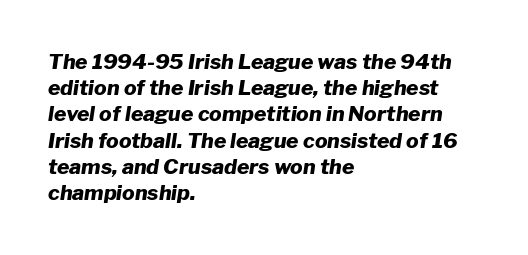
{"italic": "yes", "lean": "right", "slant_degrees": 8, "bold": "yes", "underline": "no", "align": "left", "line_spacing": "normal", "line_spacing_ratio": 1.25, "letter_spacing": "normal", "letter_spacing_em": 0.0, "glyph_px": 21}
